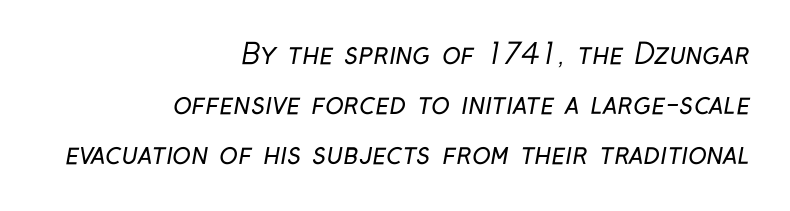
Right-aligned paragraph, ragged on the left. Grotesque or geometric, the face here clearly has no serifs. The strokes are not fattened; the text isn't bold. Standard letterfit; no display-style spreading of the glyphs. Check under the words: just untouched page. Is this a fixed-width face? No — the glyphs have proportional, varying widths.
